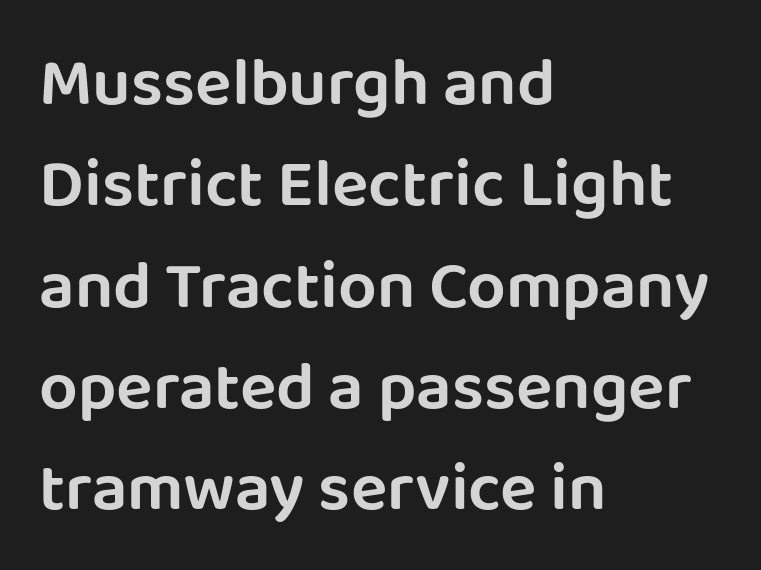
{"serif": "no", "italic": "no", "width": "normal", "stroke_contrast": "low", "x_height": "large", "monospaced": "no", "underline": "no", "align": "left", "line_spacing": "normal", "line_spacing_ratio": 1.49, "letter_spacing": "normal", "letter_spacing_em": 0.0, "glyph_px": 68}
